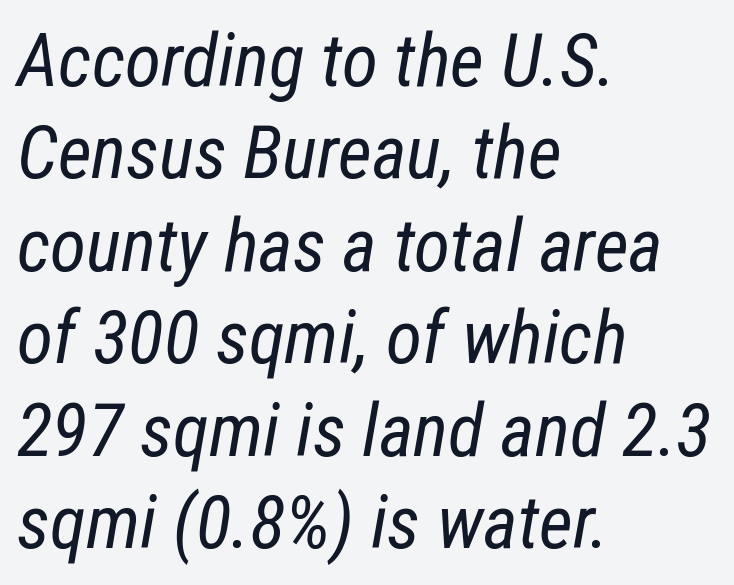
{"italic": "yes", "lean": "right", "slant_degrees": 12, "bold": "no", "weight": "regular", "width": "condensed", "stroke_contrast": "low", "x_height": "medium", "monospaced": "no", "underline": "no", "align": "left", "line_spacing": "normal", "line_spacing_ratio": 1.25, "letter_spacing": "normal", "letter_spacing_em": 0.0, "glyph_px": 74}
